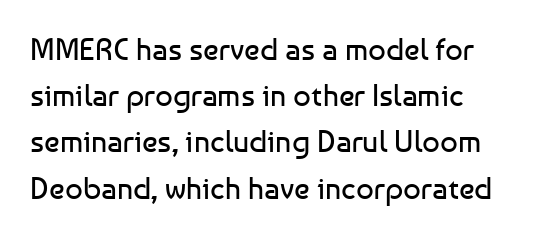
The image shows 31 px regular-weight sans-serif type, upright; set normal line spacing (1.49x), normal letter spacing, not underlined; low stroke contrast and a medium x-height.
